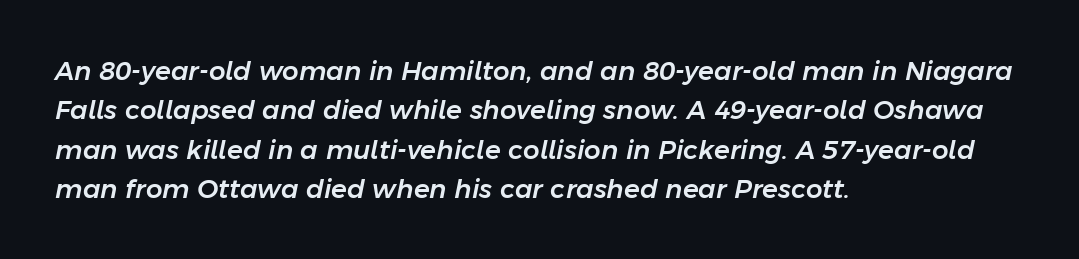
{"italic": "yes", "lean": "right", "slant_degrees": 11, "underline": "no", "align": "left", "line_spacing": "normal", "line_spacing_ratio": 1.51, "letter_spacing": "normal", "letter_spacing_em": 0.0, "glyph_px": 26}
